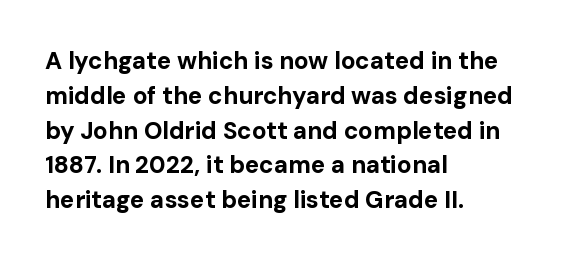
The image shows 24 px bold type, upright; set left-aligned, normal line spacing (1.45x), normal letter spacing, not underlined.
